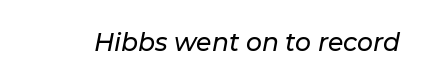
The image shows 25 px text type, italic (leaning right); set normal letter spacing, not underlined.
